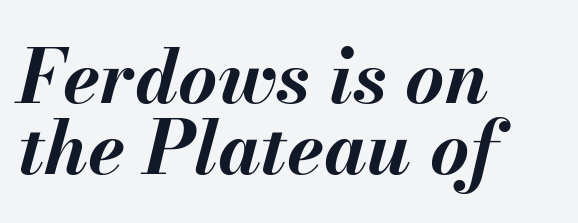
{"italic": "yes", "lean": "right", "slant_degrees": 13, "bold": "yes", "weight": "bold", "width": "normal", "stroke_contrast": "medium", "x_height": "small", "monospaced": "no", "underline": "no", "align": "left", "line_spacing": "tight", "line_spacing_ratio": 0.95, "letter_spacing": "normal", "letter_spacing_em": 0.0, "glyph_px": 75}
